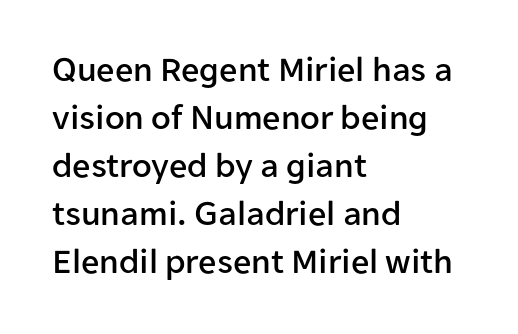
The image shows 36 px sans-serif type, upright; set left-aligned, normal line spacing (1.33x), normal letter spacing, not underlined; low stroke contrast and a medium x-height.
